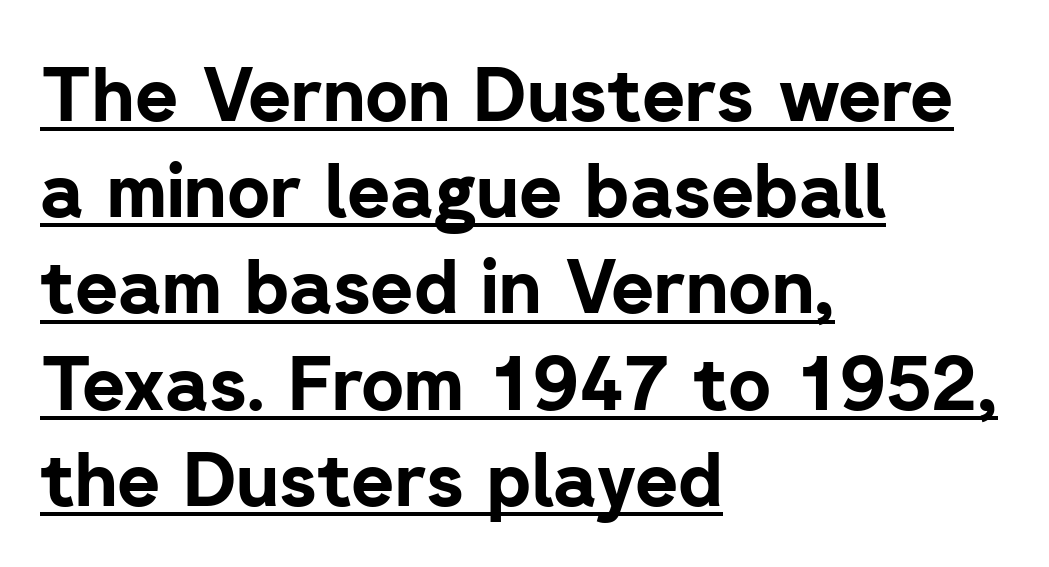
The image shows 74 px bold sans-serif type, upright; set left-aligned, normal line spacing (1.3x), normal letter spacing, underlined; low stroke contrast and a medium x-height.
